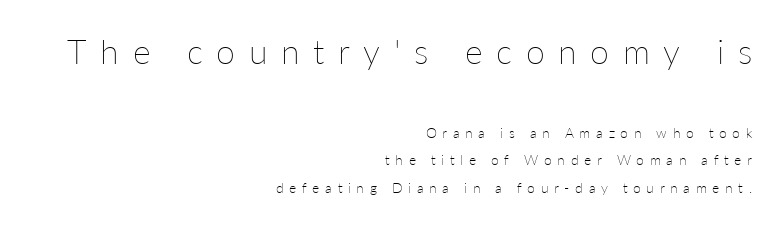
Each stroke keeps to a modest, everyday thickness or less. The composition opens big and finishes small. Widely set lines give the paragraph a tall, airy silhouette. A typesetter would call this proportional, since set widths differ per character.
